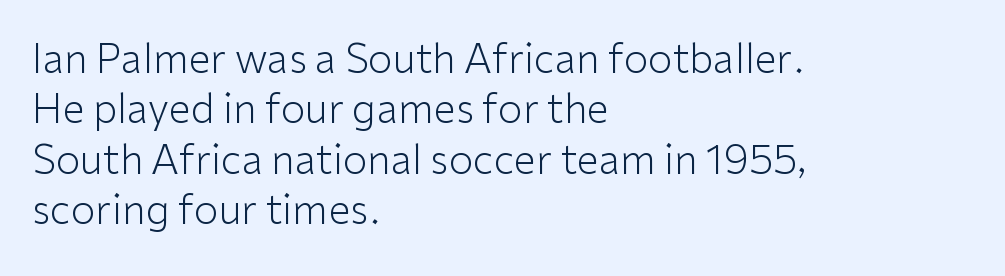
Casual observation: everything's shoved over to the left. Each letter's strokes conclude bluntly, with no projecting serifs. This sample has the flowing, uneven cadence of proportional lettering. Regular leading. Default kerning and tracking; the words read as compact shapes. If you drew a line through each stem, it would be perfectly vertical.
